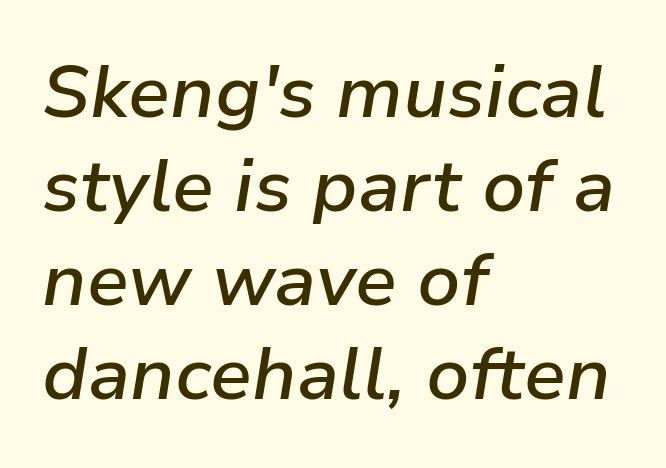
Q: Is the text bold? A: Semi-bold.
Q: Is the text italic (slanted)? A: Yes, it leans right by about 9 degrees.
Q: Is the text underlined? A: No.
Q: How is the paragraph aligned? A: Left-aligned.
Q: Is the spacing between letters normal or unusually wide? A: Normal.
Q: Is the spacing between lines tight, normal or loose? A: Normal.
Q: Width (condensed, normal, or wide)? A: Normal.
Q: Stroke contrast? A: Low.
Q: x-height? A: Medium.
Q: Monospaced? A: No.
